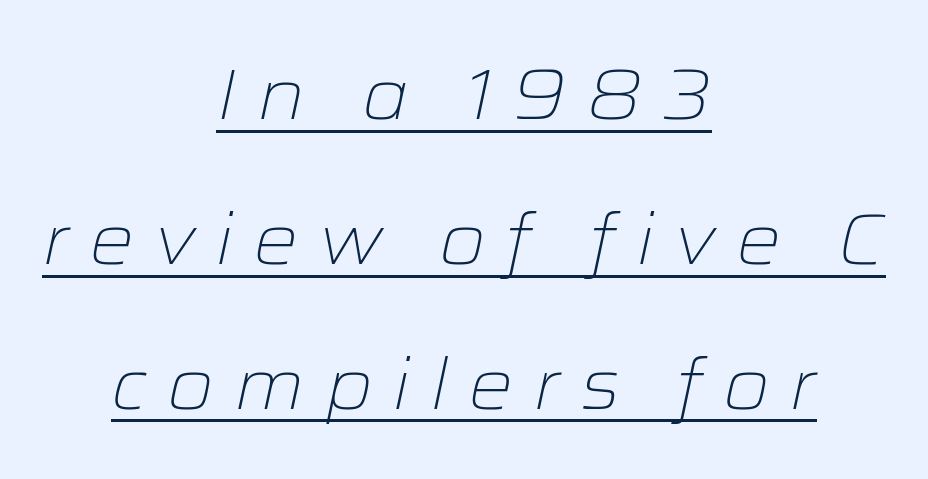
{"italic": "yes", "lean": "right", "slant_degrees": 12, "bold": "no", "weight": "light", "width": "wide", "stroke_contrast": "low", "x_height": "medium", "monospaced": "no", "underline": "yes", "align": "center", "line_spacing": "loose", "line_spacing_ratio": 2.04, "letter_spacing": "wide", "letter_spacing_em": 0.27, "glyph_px": 71}
